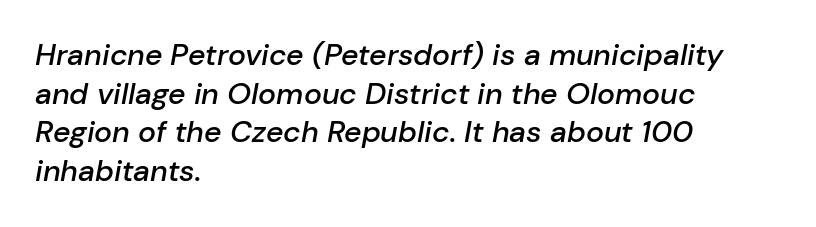
Leftover space on each line is placed entirely after the last word. Is there much room between lines? A standard amount, neither cramped nor airy. Stroke thickness is moderately raised; the sample reads as semibold. Underlining? Definitely not there.
